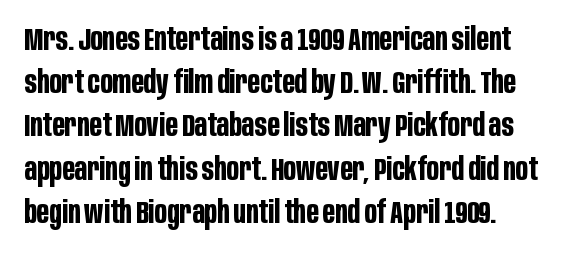
Each letter keeps its own natural width here, so spacing adapts to shape. Glance below the letters and you will spot only blank space. No feet cap the strokes, marking this as sans-serif type. Every letter is thick-stroked: bold, no question. Horizontally, the lines are justified to the leading edge only. The line-height multiplier appears to be the usual default.
